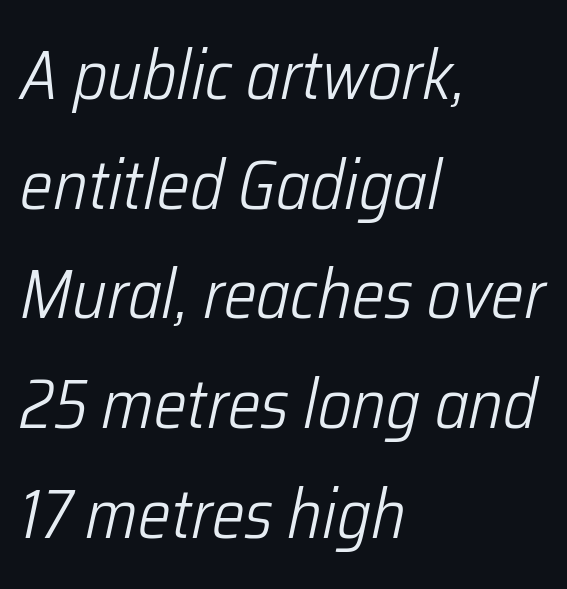
The image shows 69 px light, condensed type, italic (leaning right); set left-aligned, normal line spacing (1.59x), normal letter spacing, not underlined; low stroke contrast and a medium x-height.
